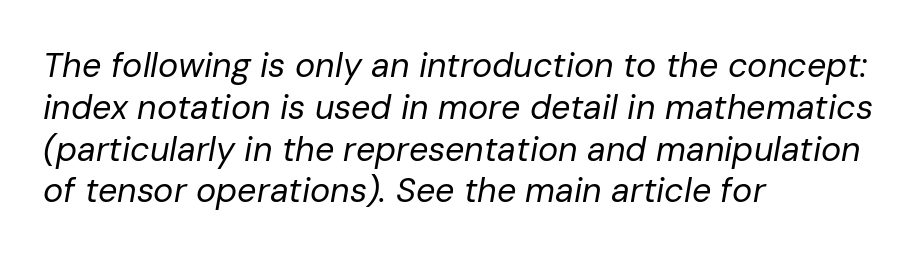
Only glyphs here, with clear space below each row. No extra tracking has been applied to these lines. The passage shown is typed in a proportional face where columns would drift. The passage shown leans; its letterforms are oblique. Every row of glyphs begins at an identical x-position on the left.
